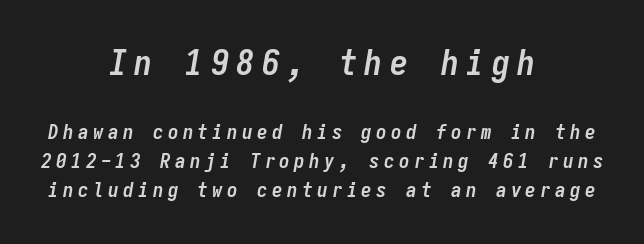
Q: Is the text bold? A: Yes.
Q: Is the text italic (slanted)? A: Yes, it leans right by about 9 degrees.
Q: Is the text underlined? A: No.
Q: How is the paragraph aligned? A: Centered.
Q: Is the spacing between letters normal or unusually wide? A: Unusually wide.
Q: Is the spacing between lines tight, normal or loose? A: Normal.
Q: Which block of text is set in a larger size, the first (top) or the second (bottom)? A: The first (top) one.
Q: Width (condensed, normal, or wide)? A: Condensed.
Q: Stroke contrast? A: Low.
Q: x-height? A: Medium.
Q: Monospaced? A: Yes.
